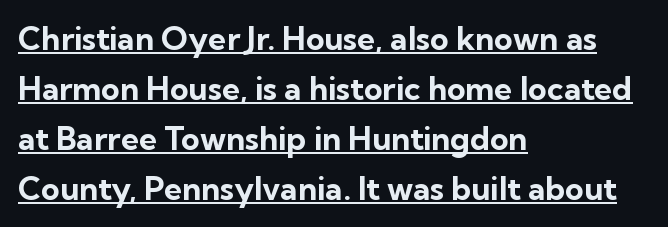
Q: Is the text bold? A: Yes.
Q: Is the text italic (slanted)? A: No, it is upright.
Q: Is the typeface a serif or a sans-serif typeface? A: Sans-serif.
Q: Is the text underlined? A: Yes.
Q: How is the paragraph aligned? A: Left-aligned.
Q: Is the spacing between letters normal or unusually wide? A: Normal.
Q: Is the spacing between lines tight, normal or loose? A: Normal.
Q: Width (condensed, normal, or wide)? A: Normal.
Q: Stroke contrast? A: Low.
Q: x-height? A: Medium.
Q: Monospaced? A: No.
